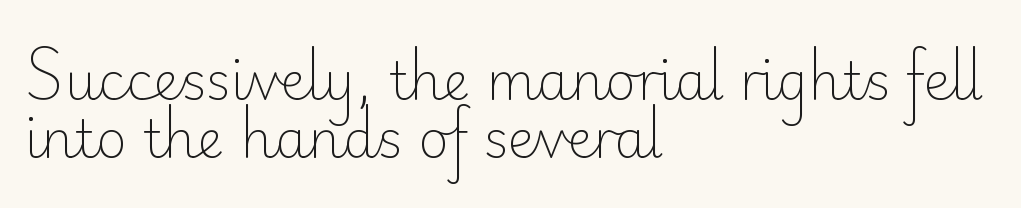
The image shows 52 px light sans-serif type, upright; set left-aligned, tight line spacing (1.11x), normal letter spacing, not underlined; low stroke contrast and a small x-height.
